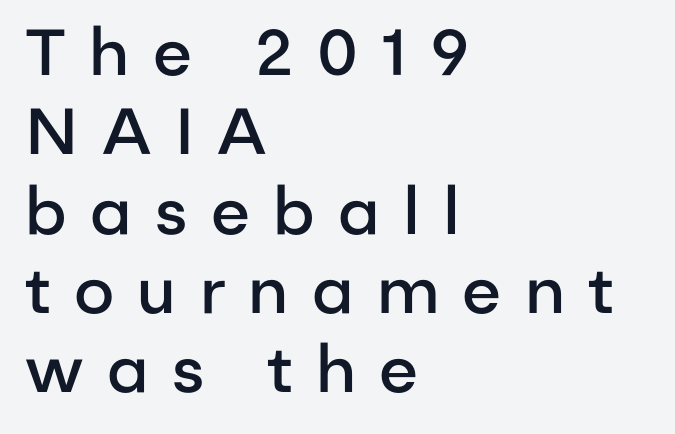
Q: Is the text bold? A: Semi-bold.
Q: Is the text italic (slanted)? A: No, it is upright.
Q: Is the typeface a serif or a sans-serif typeface? A: Sans-serif.
Q: Is the text underlined? A: No.
Q: How is the paragraph aligned? A: Left-aligned.
Q: Is the spacing between letters normal or unusually wide? A: Unusually wide.
Q: Width (condensed, normal, or wide)? A: Normal.
Q: Stroke contrast? A: Low.
Q: x-height? A: Medium.
Q: Monospaced? A: No.
